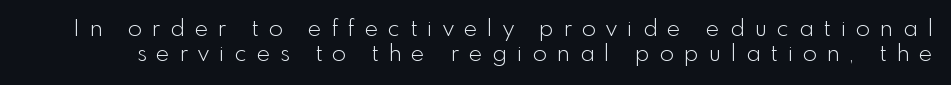
The image shows 23 px text type, upright; set tight line spacing (1.08x), unusually wide letter spacing (+0.44 em), not underlined.
